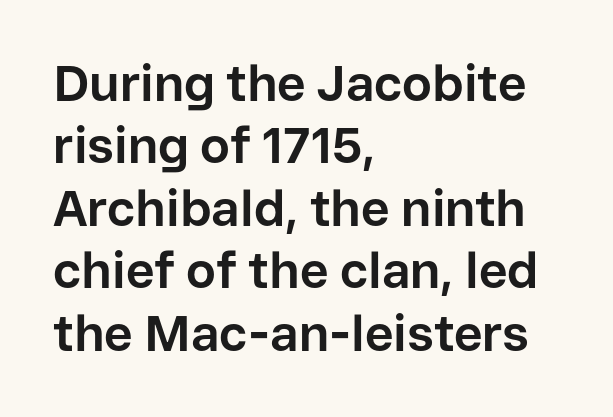
Is there much room between lines? A standard amount, neither cramped nor airy. Each line starts at the same left margin while the right side varies. Students, this is bold: see how much ink each stroke carries. Words float on clear page, feet unadorned. The face used here is proportionally spaced, like ordinary book or web type.
